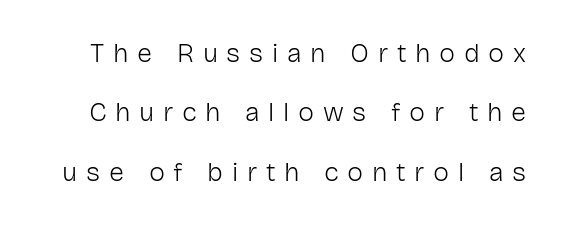
A roman cut, with each character standing at attention. A great deal of white space separates one row of letters from the next. A typesetter would call this heavily tracked-out type. A clean baseline with only descenders dipping below it. Letters have the restrained weight of plain body copy at most.
